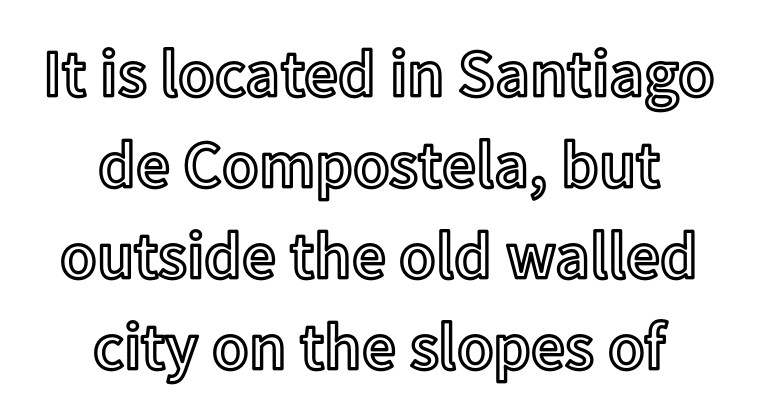
Q: Is the text italic (slanted)? A: No, it is upright.
Q: Is the text underlined? A: No.
Q: How is the paragraph aligned? A: Centered.
Q: Is the spacing between letters normal or unusually wide? A: Normal.
Q: Is the spacing between lines tight, normal or loose? A: Normal.
Q: Width (condensed, normal, or wide)? A: Normal.
Q: x-height? A: Medium.
Q: Monospaced? A: No.
